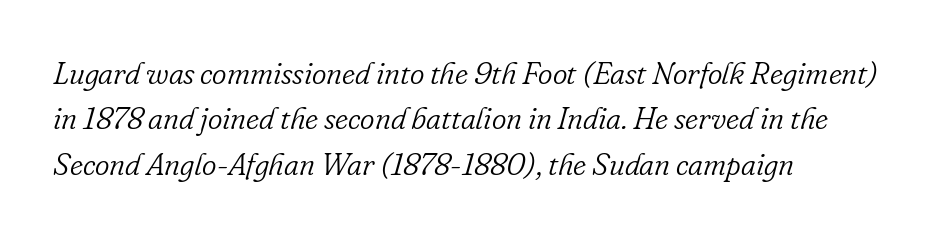
{"serif": "yes", "italic": "yes", "lean": "right", "slant_degrees": 16, "bold": "no", "weight": "light", "width": "normal", "stroke_contrast": "low", "x_height": "small", "monospaced": "no", "underline": "no", "align": "left", "line_spacing": "normal", "line_spacing_ratio": 1.46, "letter_spacing": "normal", "letter_spacing_em": 0.0, "glyph_px": 31}
